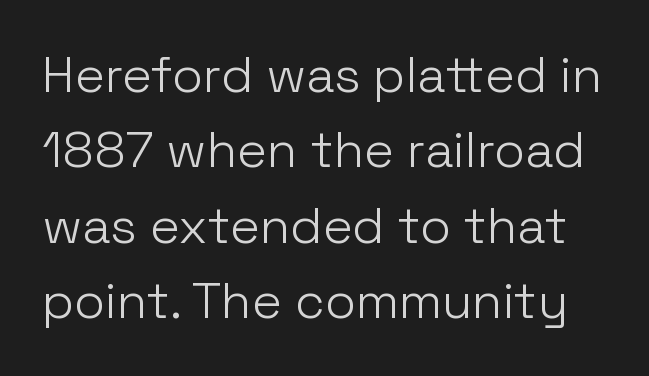
Q: Is the text bold? A: No.
Q: Is the text italic (slanted)? A: No, it is upright.
Q: Is the typeface a serif or a sans-serif typeface? A: Sans-serif.
Q: Is the text underlined? A: No.
Q: Is the spacing between letters normal or unusually wide? A: Normal.
Q: Is the spacing between lines tight, normal or loose? A: Normal.
Q: Width (condensed, normal, or wide)? A: Normal.
Q: Stroke contrast? A: Low.
Q: x-height? A: Medium.
Q: Monospaced? A: No.
